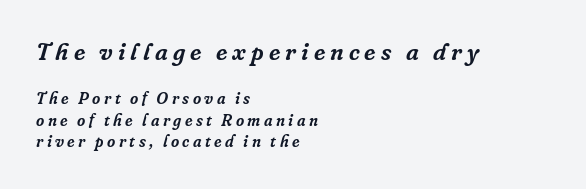
{"italic": "yes", "lean": "right", "slant_degrees": 16, "underline": "no", "align": "left", "line_spacing": "normal", "line_spacing_ratio": 1.36, "letter_spacing": "wide", "letter_spacing_em": 0.21, "larger_block": "first", "size_ratio": 1.5, "glyph_px": 24}
